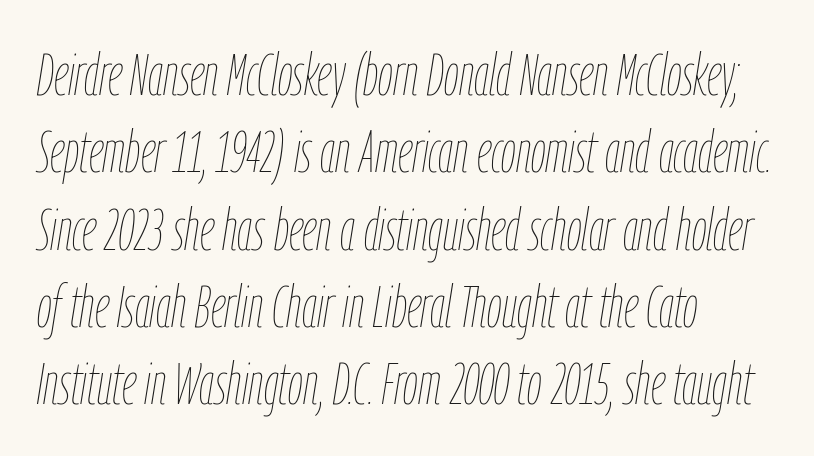
{"italic": "yes", "lean": "right", "slant_degrees": 9, "bold": "no", "weight": "thin", "width": "condensed", "stroke_contrast": "low", "x_height": "medium", "monospaced": "no", "underline": "no", "align": "left", "line_spacing": "normal", "line_spacing_ratio": 1.31, "letter_spacing": "normal", "letter_spacing_em": 0.0, "glyph_px": 59}
